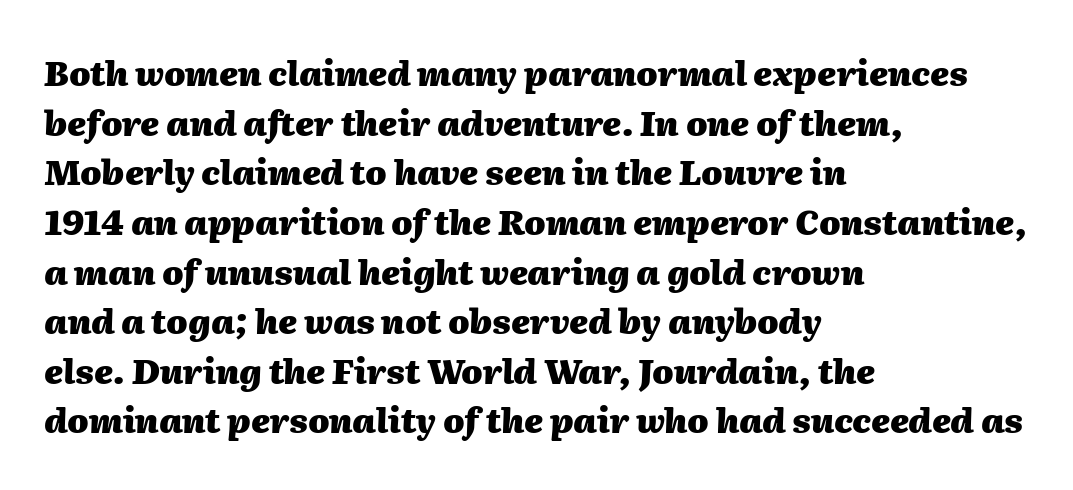
{"italic": "yes", "lean": "right", "slant_degrees": 2, "bold": "yes", "weight": "heavy", "width": "normal", "stroke_contrast": "medium", "x_height": "medium", "monospaced": "no", "underline": "no", "align": "left", "line_spacing": "normal", "line_spacing_ratio": 1.46, "letter_spacing": "normal", "letter_spacing_em": 0.0, "glyph_px": 34}
